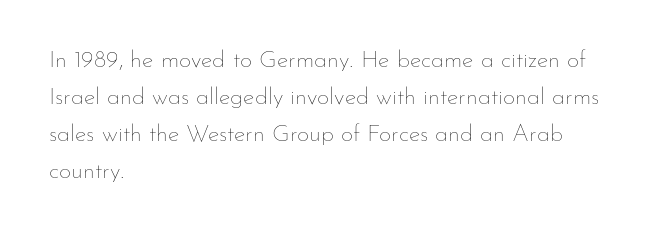
The image shows 24 px text type, upright; set left-aligned, normal line spacing (1.54x), normal letter spacing, not underlined.
